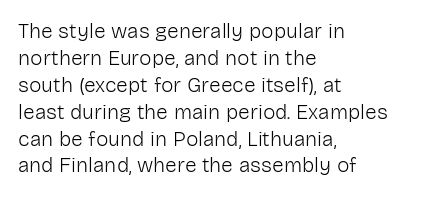
These lines keep a tight, regular rhythm from letter to letter. The rows are spaced the way most documents space them. Nothing heavy about these letters — not bold at all. A roman cut, with each character standing at attention. Check under the words: just untouched page. All the whitespace from short lines collects on the right.
